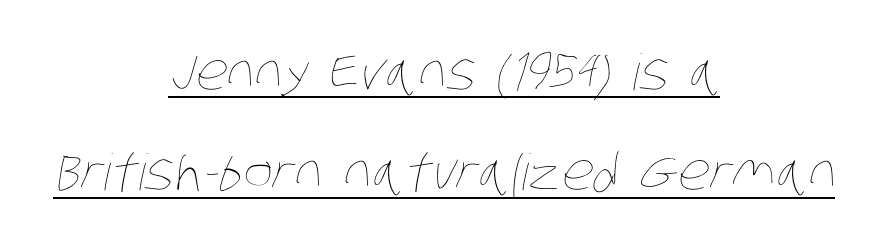
The cut favours lightness, reaching ordinary text weight at its darkest. The paragraph has two soft edges and a firm central axis. The face used here is proportionally spaced, like ordinary book or web type. Beneath each row of characters lies a ruled line. Is the letter spacing exaggerated? No — it looks like the ordinary default. Quick note: interline space is abundant.
